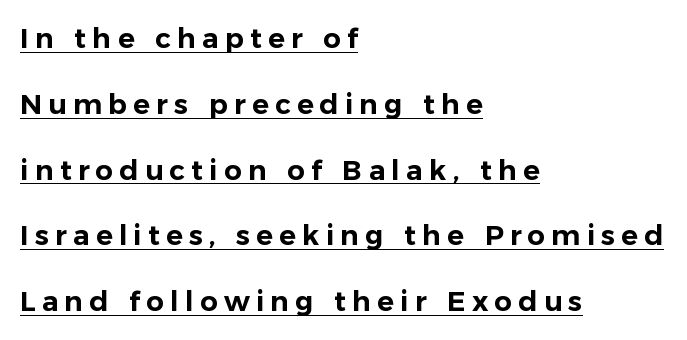
Q: Is the text italic (slanted)? A: No, it is upright.
Q: Is the typeface a serif or a sans-serif typeface? A: Sans-serif.
Q: Is the text underlined? A: Yes.
Q: How is the paragraph aligned? A: Left-aligned.
Q: Is the spacing between letters normal or unusually wide? A: Unusually wide.
Q: Is the spacing between lines tight, normal or loose? A: Loose.
Q: Width (condensed, normal, or wide)? A: Normal.
Q: Stroke contrast? A: Low.
Q: x-height? A: Medium.
Q: Monospaced? A: No.
